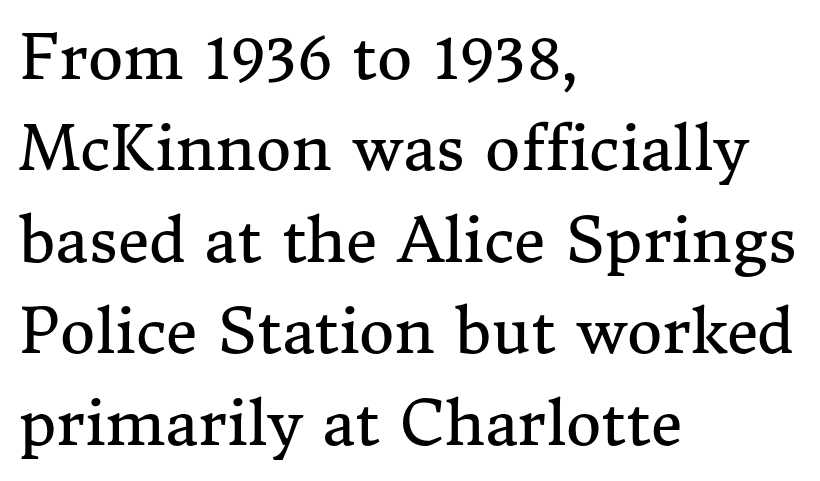
{"serif": "yes", "italic": "no", "bold": "no", "weight": "regular", "width": "normal", "stroke_contrast": "medium", "x_height": "medium", "monospaced": "no", "underline": "no", "align": "left", "line_spacing": "normal", "line_spacing_ratio": 1.5, "letter_spacing": "normal", "letter_spacing_em": 0.0, "glyph_px": 61}
